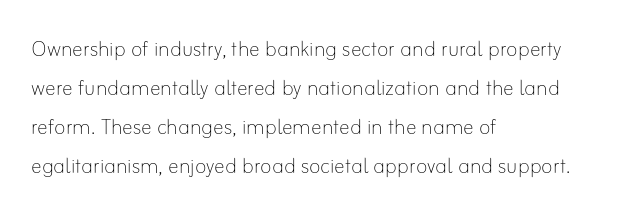
{"italic": "no", "bold": "no", "underline": "no", "align": "left", "line_spacing": "normal", "line_spacing_ratio": 1.44, "letter_spacing": "normal", "letter_spacing_em": 0.0, "glyph_px": 27}
